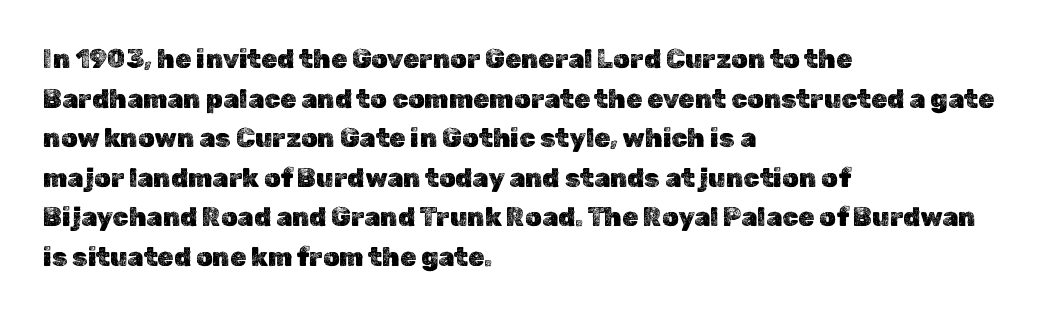
Interline gaps are of average width in this sample. The type sits square on the baseline with zero lean. Just letters on the line, the space beneath them empty. Students, note that the glyphs here touch the page at normal intervals. The rendering anchors every line to the left-hand side.
